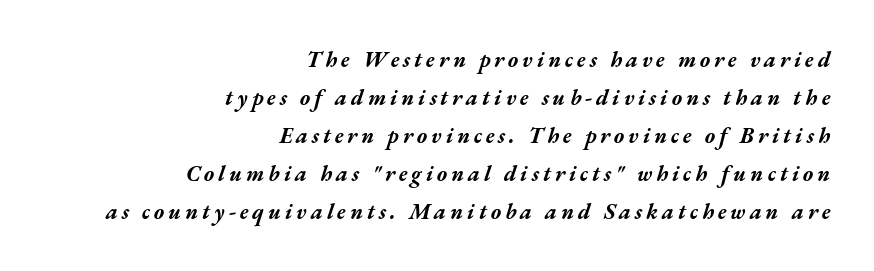
Q: Is the text bold? A: Yes.
Q: Is the text italic (slanted)? A: Yes, it leans right by about 17 degrees.
Q: Is the text underlined? A: No.
Q: How is the paragraph aligned? A: Right-aligned.
